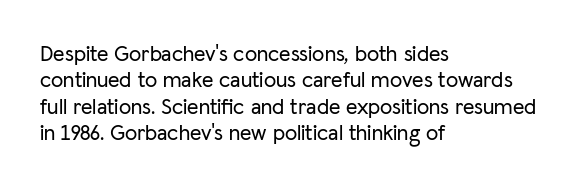
{"italic": "no", "underline": "no", "align": "left", "line_spacing_ratio": 1.2, "letter_spacing": "normal", "letter_spacing_em": 0.0, "glyph_px": 22}
